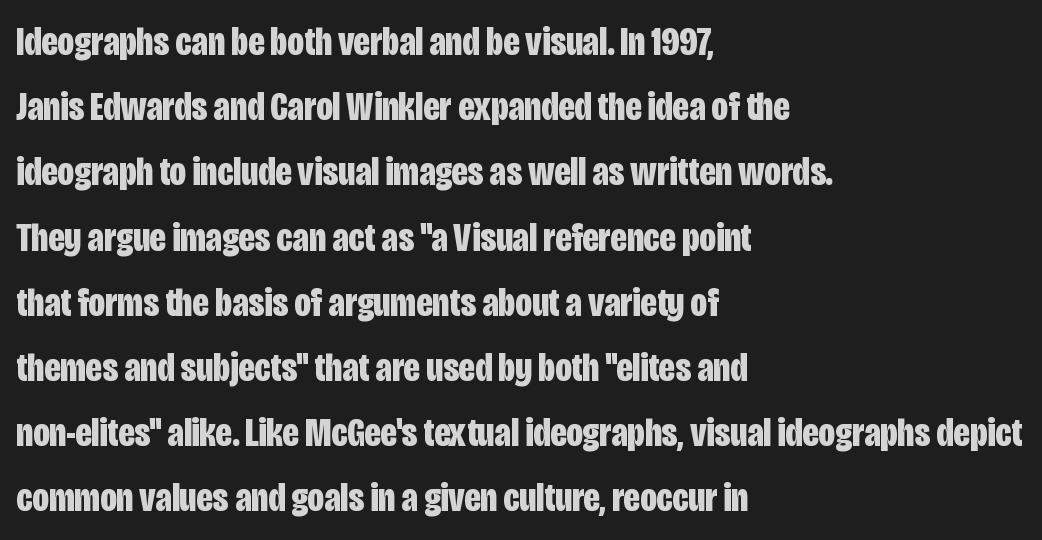
The image shows 41 px bold, condensed sans-serif type, upright; set left-aligned, normal line spacing (1.59x), normal letter spacing, not underlined; low stroke contrast and a large x-height.
